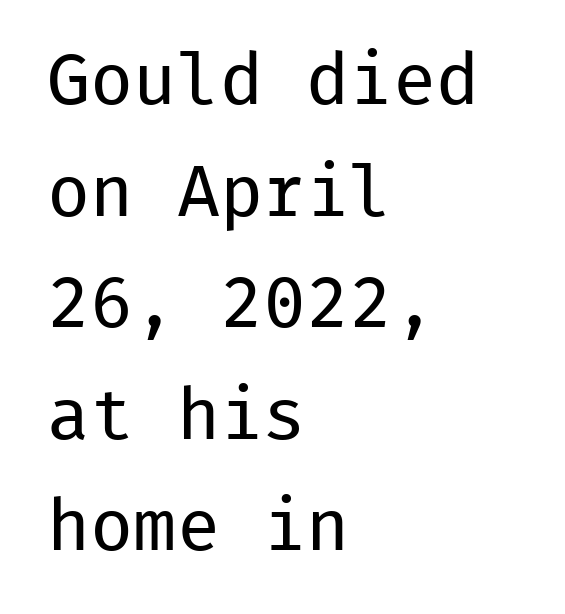
{"serif": "no", "italic": "no", "bold": "no", "weight": "regular", "width": "normal", "stroke_contrast": "low", "x_height": "medium", "monospaced": "yes", "underline": "no", "align": "left", "line_spacing": "normal", "line_spacing_ratio": 1.55, "letter_spacing": "normal", "letter_spacing_em": 0.0, "glyph_px": 72}
